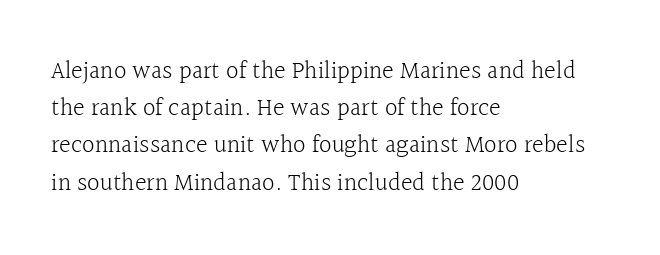
{"italic": "no", "bold": "no", "underline": "no", "align": "left", "line_spacing": "normal", "line_spacing_ratio": 1.49, "letter_spacing": "normal", "letter_spacing_em": 0.0, "glyph_px": 25}
